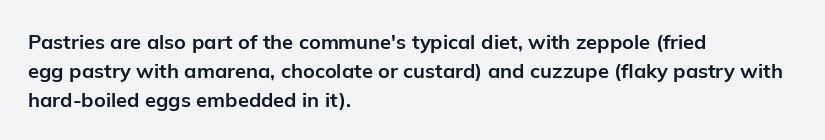
Q: Is the text bold? A: Yes.
Q: Is the text italic (slanted)? A: No, it is upright.
Q: Is the text underlined? A: No.
Q: How is the paragraph aligned? A: Left-aligned.
Q: Is the spacing between letters normal or unusually wide? A: Normal.
Q: Is the spacing between lines tight, normal or loose? A: Normal.
